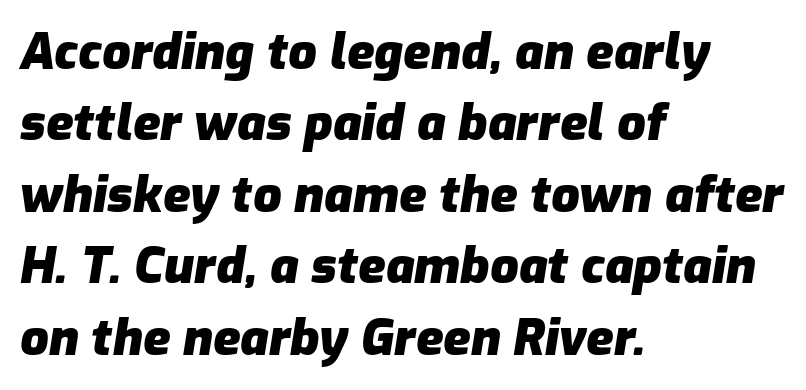
The image shows 50 px heavy type, italic (leaning right); set left-aligned, normal line spacing (1.43x), normal letter spacing, not underlined; low stroke contrast and a medium x-height.
